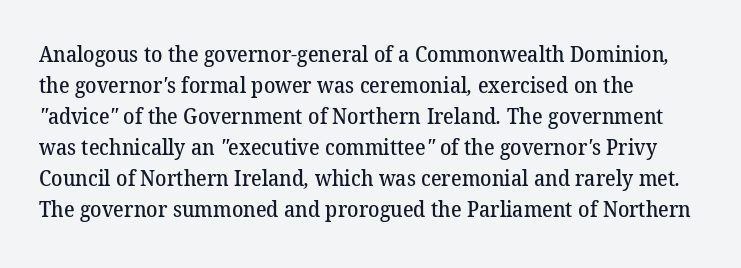
Q: Is the text bold? A: Semi-bold.
Q: Is the text underlined? A: No.
Q: How is the paragraph aligned? A: Left-aligned.
Q: Is the spacing between letters normal or unusually wide? A: Normal.
Q: Is the spacing between lines tight, normal or loose? A: Normal.
